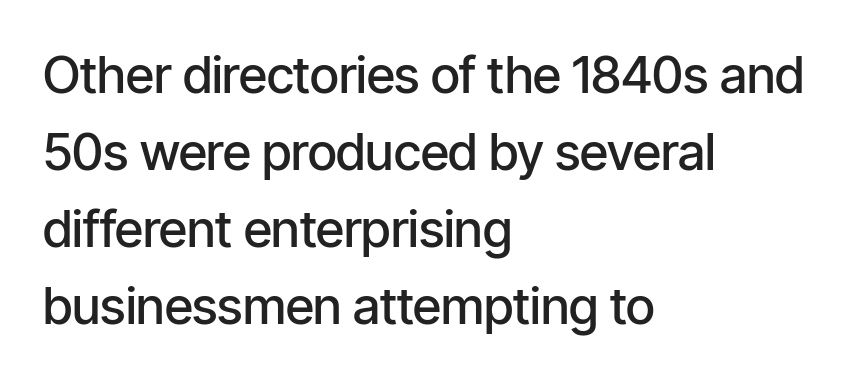
The string is rendered with underlining switched off. Looks like regular typesetting: each glyph gets only the width it needs. A student would call this left alignment; a typographer would say flush left, rag right. Font category for this specimen: sans-serif. Semibold letterforms, between regular and bold.
